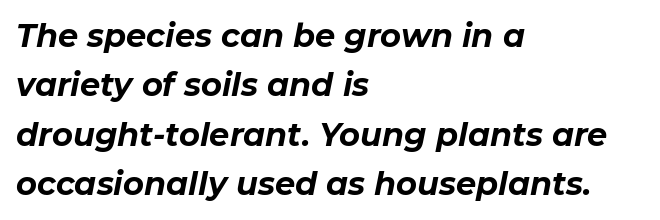
Does extra space separate the letters? No, they use regular spacing. Bare-footed words on every line. Rendered with sloped, italic letterforms. What weight is shown? A full bold with thick strokes.
